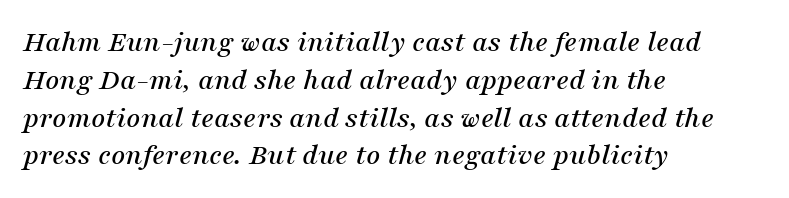
The image shows 31 px serif type, italic (leaning right); set left-aligned, line spacing 1.22x, normal letter spacing, not underlined; medium stroke contrast and a medium x-height.
